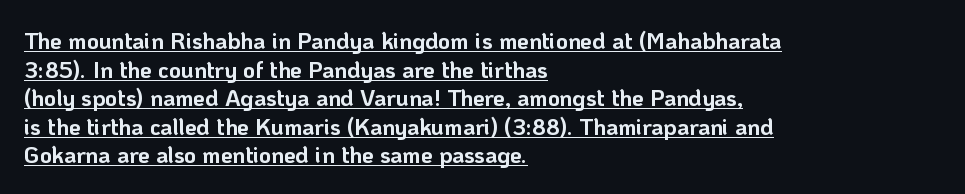
{"italic": "no", "bold": "yes", "underline": "yes", "align": "left", "line_spacing_ratio": 1.24, "letter_spacing": "normal", "letter_spacing_em": 0.0, "glyph_px": 23}
